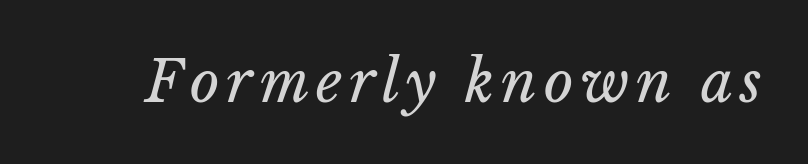
Looks like regular typesetting: each glyph gets only the width it needs. Descenders hang freely into open space. Letters have the restrained weight of plain body copy at most.
